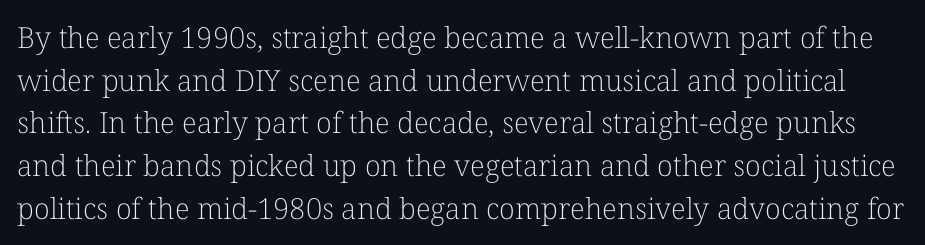
Standard letterfit; no display-style spreading of the glyphs. What's the leading like? Ordinary, nothing unusual. The font's upright variant was chosen for this text. Look at the bottom of the vertical strokes: they flare into serifs here. Decoration check: the copy has no underline. Is the type heavy? It reads as light-to-regular instead.
